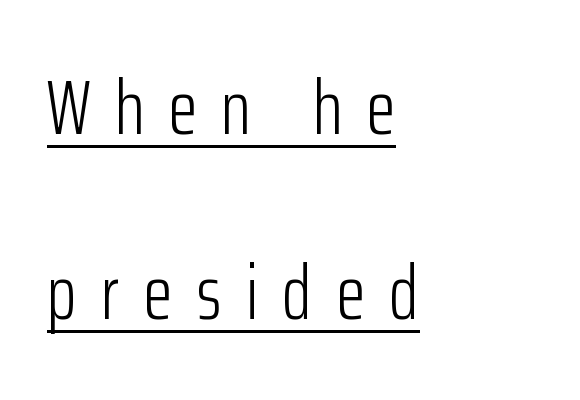
{"serif": "no", "italic": "no", "bold": "no", "weight": "light", "width": "condensed", "stroke_contrast": "low", "x_height": "medium", "monospaced": "no", "underline": "yes", "align": "left", "line_spacing": "loose", "line_spacing_ratio": 2.43, "letter_spacing": "wide", "letter_spacing_em": 0.32, "glyph_px": 76}
